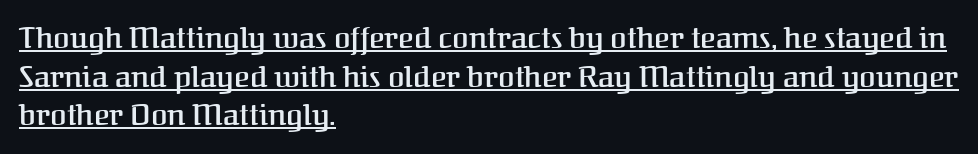
Q: Is the text bold? A: Semi-bold.
Q: Is the text italic (slanted)? A: No, it is upright.
Q: Is the typeface a serif or a sans-serif typeface? A: Serif.
Q: Is the text underlined? A: Yes.
Q: How is the paragraph aligned? A: Left-aligned.
Q: Is the spacing between letters normal or unusually wide? A: Normal.
Q: Is the spacing between lines tight, normal or loose? A: Normal.
Q: Width (condensed, normal, or wide)? A: Normal.
Q: Stroke contrast? A: Medium.
Q: x-height? A: Medium.
Q: Monospaced? A: No.
